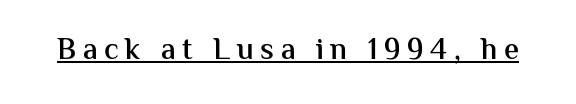
Q: Is the text bold? A: Semi-bold.
Q: Is the text italic (slanted)? A: No, it is upright.
Q: Is the typeface a serif or a sans-serif typeface? A: Sans-serif.
Q: Is the text underlined? A: Yes.
Q: Is the spacing between letters normal or unusually wide? A: Unusually wide.
Q: Width (condensed, normal, or wide)? A: Normal.
Q: Stroke contrast? A: Medium.
Q: x-height? A: Medium.
Q: Monospaced? A: No.
